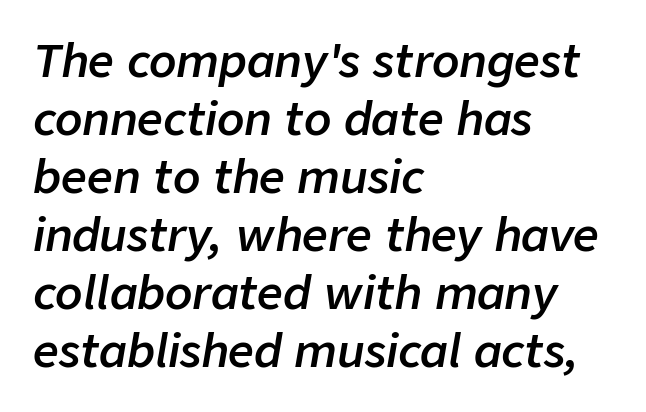
Students, note that the glyphs here touch the page at normal intervals. A typesetter would call this proportional, since set widths differ per character. The block of text has a typical density, with ordinary space between rows. Firm but not heavy-handed strokes: this text is semibold. Line starts are locked; line ends wander. The zone under the glyphs is completely vacant.
